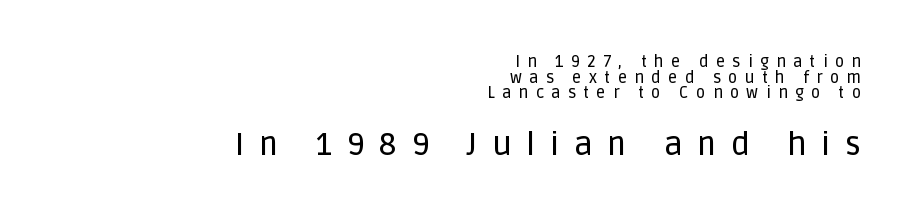
{"serif": "no", "italic": "no", "width": "normal", "stroke_contrast": "low", "x_height": "large", "monospaced": "no", "underline": "no", "align": "right", "line_spacing": "tight", "line_spacing_ratio": 0.98, "letter_spacing": "wide", "letter_spacing_em": 0.46, "larger_block": "second", "size_ratio": 2.0, "glyph_px": 32}
